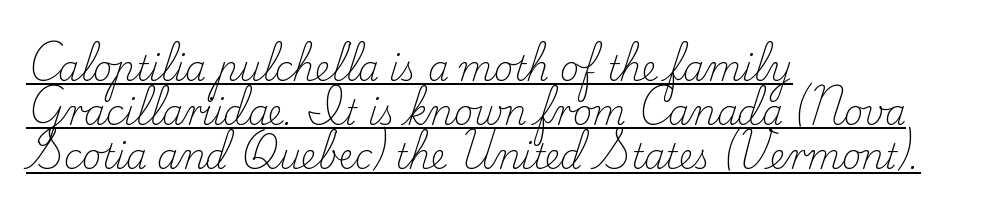
Nothing heavy about these letters — not bold at all. Vertical spacing — default. The passage shown is underscored from start to finish.
